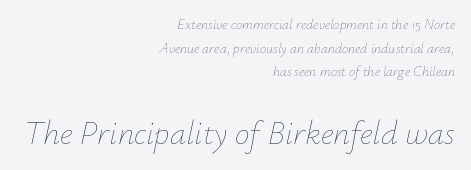
Q: Is the text bold? A: No.
Q: Is the text italic (slanted)? A: Yes, it leans right by about 12 degrees.
Q: Is the text underlined? A: No.
Q: How is the paragraph aligned? A: Right-aligned.
Q: Is the spacing between letters normal or unusually wide? A: Normal.
Q: Is the spacing between lines tight, normal or loose? A: Normal.
Q: Which block of text is set in a larger size, the first (top) or the second (bottom)? A: The second (bottom) one.
Q: Width (condensed, normal, or wide)? A: Normal.
Q: Stroke contrast? A: Low.
Q: x-height? A: Small.
Q: Monospaced? A: No.
